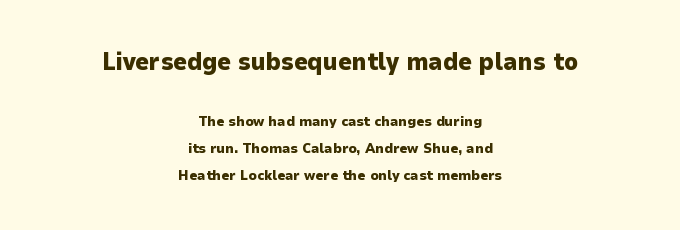
The image shows 24 px bold type, upright; set centered, loose line spacing (1.93x), normal letter spacing, not underlined; the first (top) block is 1.71x larger.
